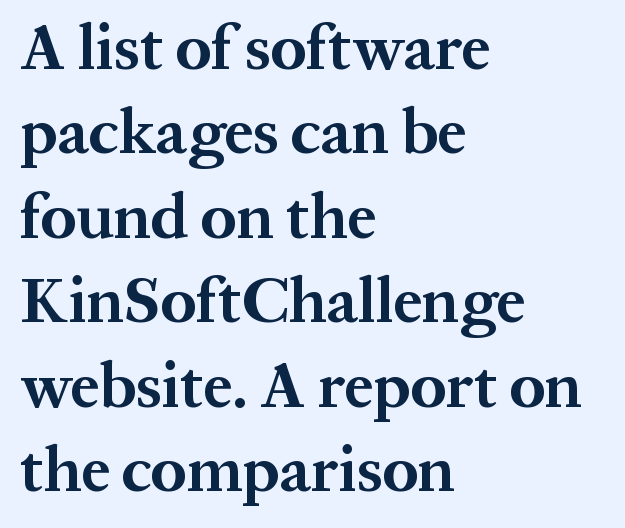
Typesetter's note: full bold, strokes at maximum text heaviness. The face used here is rendered with its standard letterfit. A typesetter would call this proportional, since set widths differ per character. Little horizontal feet cap the strokes, marking this as serif type. Summary of vertical rhythm: regular, with standard interline spacing.
